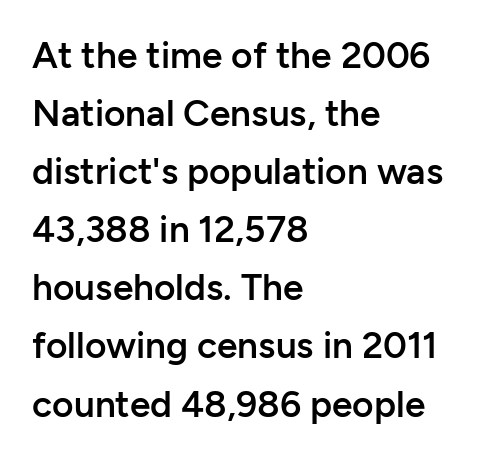
Q: Is the text bold? A: Semi-bold.
Q: Is the text italic (slanted)? A: No, it is upright.
Q: Is the typeface a serif or a sans-serif typeface? A: Sans-serif.
Q: Is the text underlined? A: No.
Q: How is the paragraph aligned? A: Left-aligned.
Q: Is the spacing between letters normal or unusually wide? A: Normal.
Q: Is the spacing between lines tight, normal or loose? A: Normal.
Q: Width (condensed, normal, or wide)? A: Normal.
Q: Stroke contrast? A: Low.
Q: x-height? A: Medium.
Q: Monospaced? A: No.
